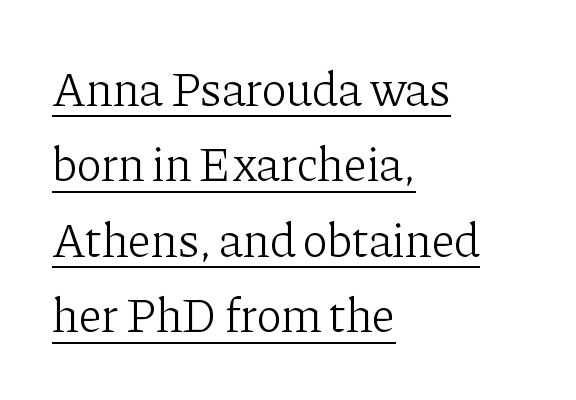
Q: Is the text bold? A: No.
Q: Is the text italic (slanted)? A: No, it is upright.
Q: Is the typeface a serif or a sans-serif typeface? A: Serif.
Q: Is the text underlined? A: Yes.
Q: How is the paragraph aligned? A: Left-aligned.
Q: Is the spacing between letters normal or unusually wide? A: Normal.
Q: Is the spacing between lines tight, normal or loose? A: Normal.
Q: Width (condensed, normal, or wide)? A: Normal.
Q: Stroke contrast? A: Low.
Q: x-height? A: Medium.
Q: Monospaced? A: No.
